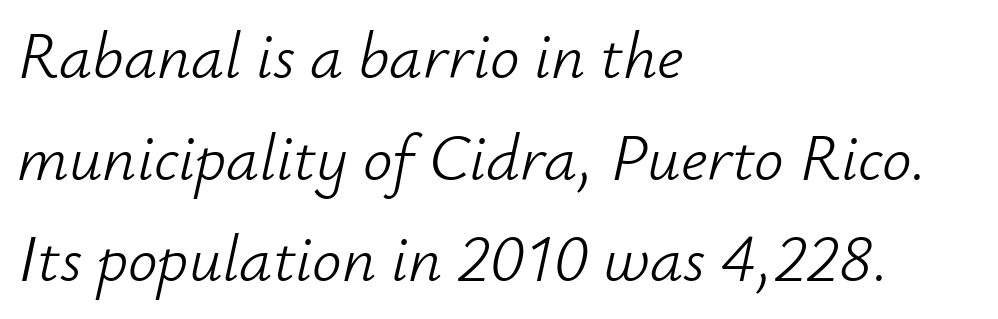
Q: Is the text bold? A: No.
Q: Is the text italic (slanted)? A: Yes, it leans right by about 12 degrees.
Q: Is the text underlined? A: No.
Q: How is the paragraph aligned? A: Left-aligned.
Q: Is the spacing between letters normal or unusually wide? A: Normal.
Q: Is the spacing between lines tight, normal or loose? A: Normal.
Q: Width (condensed, normal, or wide)? A: Normal.
Q: Stroke contrast? A: Low.
Q: x-height? A: Small.
Q: Monospaced? A: No.
